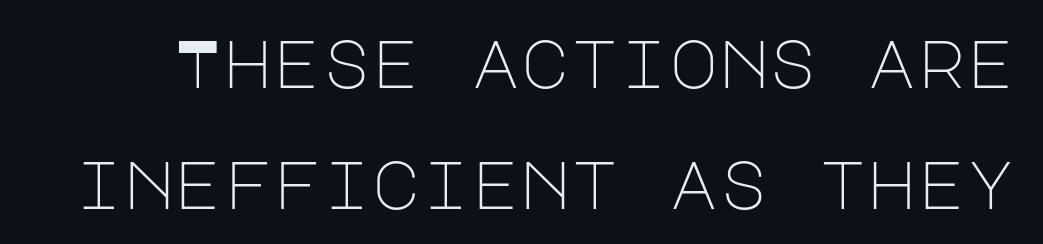
Q: Is the text bold? A: No.
Q: Is the text italic (slanted)? A: No, it is upright.
Q: Is the typeface a serif or a sans-serif typeface? A: Sans-serif.
Q: Is the text underlined? A: No.
Q: Is the spacing between letters normal or unusually wide? A: Normal.
Q: Width (condensed, normal, or wide)? A: Normal.
Q: Stroke contrast? A: Low.
Q: x-height? A: Large.
